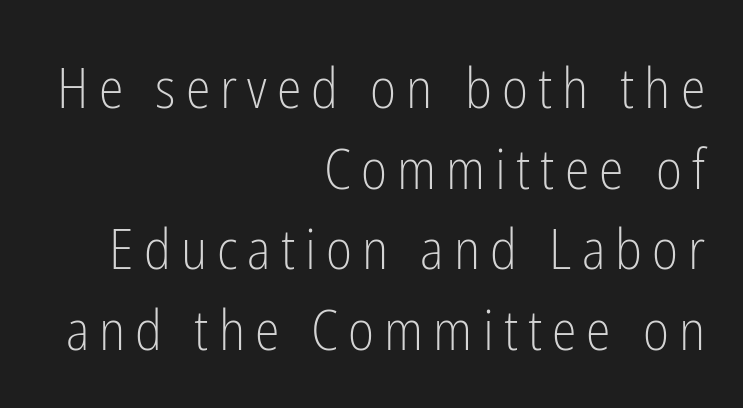
{"serif": "no", "italic": "no", "bold": "no", "weight": "light", "width": "condensed", "stroke_contrast": "low", "x_height": "medium", "monospaced": "no", "underline": "no", "align": "right", "line_spacing": "normal", "line_spacing_ratio": 1.44, "glyph_px": 56}
